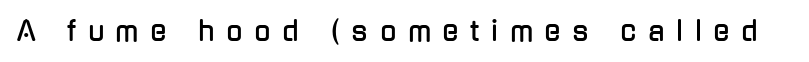
Q: Is the text italic (slanted)? A: No, it is upright.
Q: Is the text underlined? A: No.
Q: Is the spacing between letters normal or unusually wide? A: Unusually wide.
